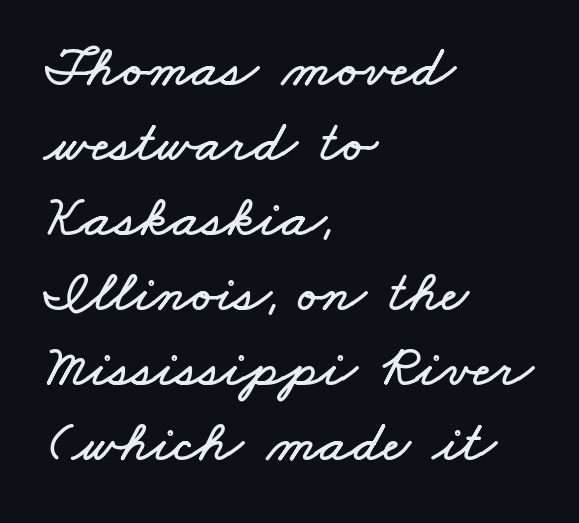
{"width": "wide", "stroke_contrast": "low", "x_height": "small", "monospaced": "no", "underline": "no", "align": "left", "line_spacing": "normal", "line_spacing_ratio": 1.27, "letter_spacing": "normal", "letter_spacing_em": 0.0, "glyph_px": 59}
